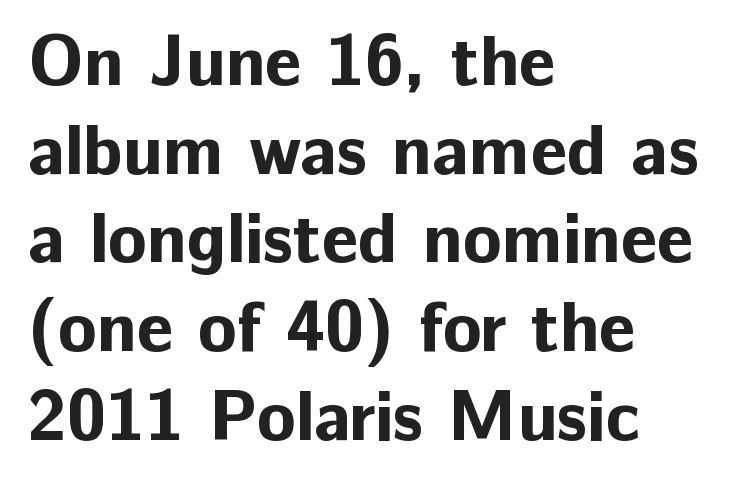
Type without underlining. Unlike italic type, these characters show no tilt at all. Line spacing here is normal. I'd call this a sans setting — the letters go barefoot. Horizontal alignment here is leftward, the default for most running prose. Tracking here is standard; glyphs follow each other at the usual distance.
